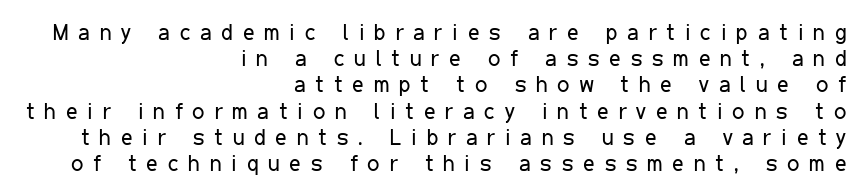
Q: Is the text bold? A: No.
Q: Is the text italic (slanted)? A: No, it is upright.
Q: Is the text underlined? A: No.
Q: How is the paragraph aligned? A: Right-aligned.
Q: Is the spacing between letters normal or unusually wide? A: Unusually wide.
